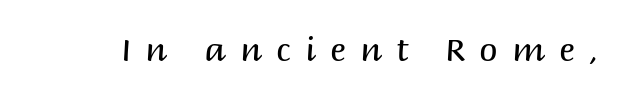
The image shows 33 px regular-weight sans-serif type; set unusually wide letter spacing (+0.43 em), not underlined; medium stroke contrast and a large x-height.
